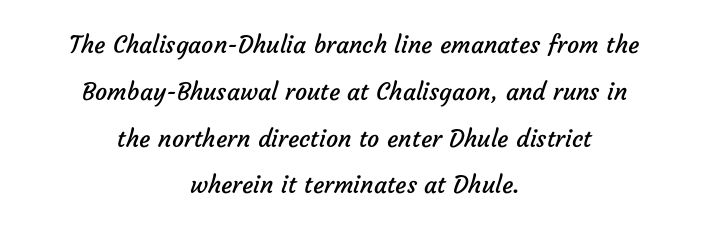
Stems here are at most as thick as an everyday book face. What stands out about the letter spacing? Nothing — it is the standard amount. The strip under each line holds only bare page. These lines stack symmetrically, like a column narrowing and widening about its center. Regarding leading, the lines here are spaced well apart.
